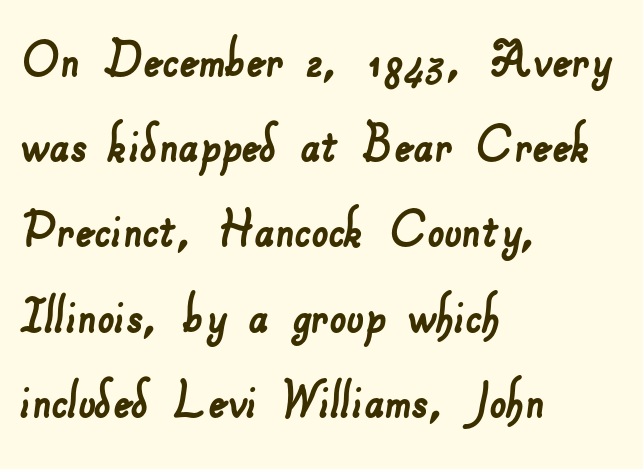
{"serif": "no", "width": "normal", "stroke_contrast": "low", "x_height": "small", "monospaced": "no", "underline": "no", "align": "left", "line_spacing": "normal", "line_spacing_ratio": 1.42, "letter_spacing": "normal", "letter_spacing_em": 0.0, "glyph_px": 60}
